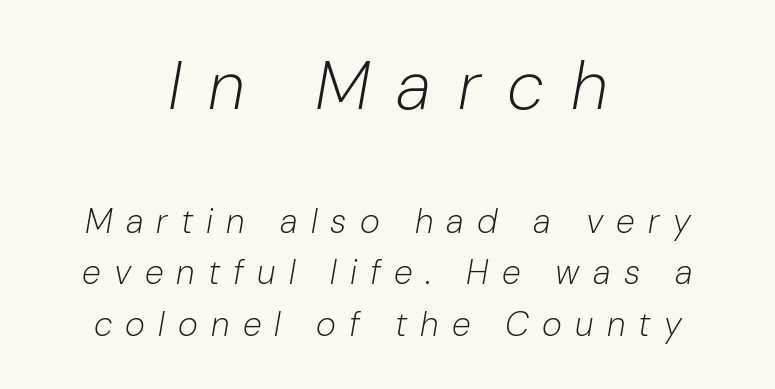
{"italic": "yes", "lean": "right", "slant_degrees": 10, "bold": "no", "weight": "light", "width": "normal", "stroke_contrast": "low", "x_height": "medium", "monospaced": "no", "underline": "no", "align": "center", "line_spacing": "normal", "line_spacing_ratio": 1.52, "letter_spacing": "wide", "letter_spacing_em": 0.39, "larger_block": "first", "size_ratio": 2.0, "glyph_px": 68}
